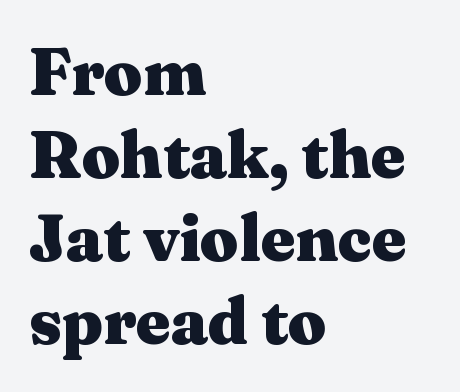
{"serif": "yes", "italic": "no", "bold": "yes", "weight": "heavy", "width": "wide", "stroke_contrast": "medium", "x_height": "medium", "monospaced": "no", "underline": "no", "align": "left", "line_spacing_ratio": 1.24, "letter_spacing": "normal", "letter_spacing_em": 0.0, "glyph_px": 67}
